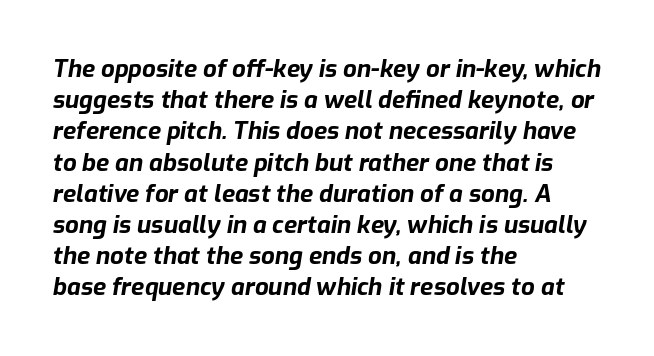
The image shows 24 px bold type, italic (leaning right); set left-aligned, normal line spacing (1.3x), normal letter spacing, not underlined.
